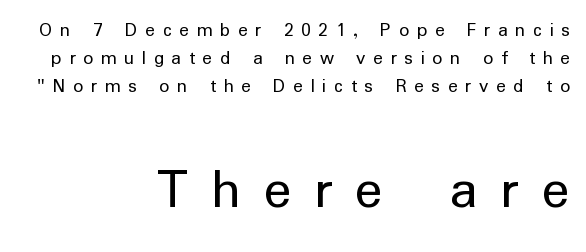
The image shows 59 px regular-weight sans-serif type, upright; set right-aligned, normal line spacing (1.41x), unusually wide letter spacing (+0.38 em), not underlined; the second (bottom) block is 2.95x larger; low stroke contrast and a medium x-height.
